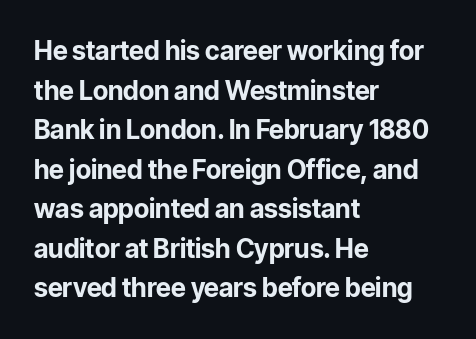
The image shows 26 px bold type, upright; set left-aligned, normal line spacing (1.52x), normal letter spacing, not underlined.
